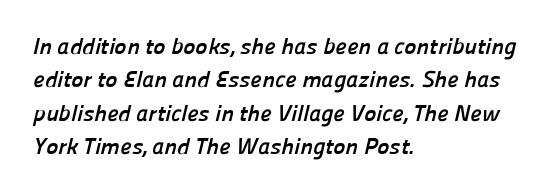
{"bold": "yes", "underline": "no", "align": "left", "line_spacing": "normal", "line_spacing_ratio": 1.45, "letter_spacing": "normal", "letter_spacing_em": 0.0, "glyph_px": 23}
